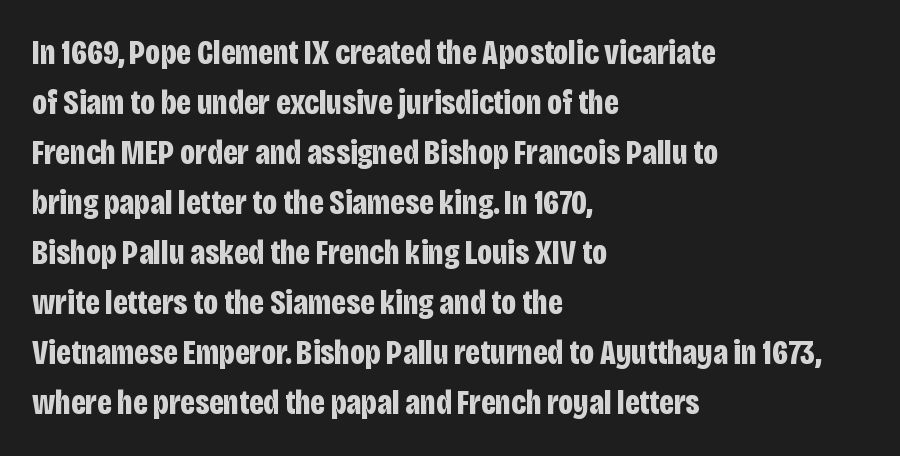
The rendering uses natural spacing where letterforms have individual widths. Default kerning and tracking; the words read as compact shapes. The designer went with a sans here, leaving each stem footless. The line-height multiplier appears to be the usual default.
